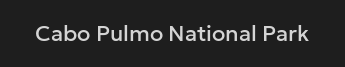
Q: Is the text italic (slanted)? A: No, it is upright.
Q: Is the text underlined? A: No.
Q: Is the spacing between letters normal or unusually wide? A: Normal.
